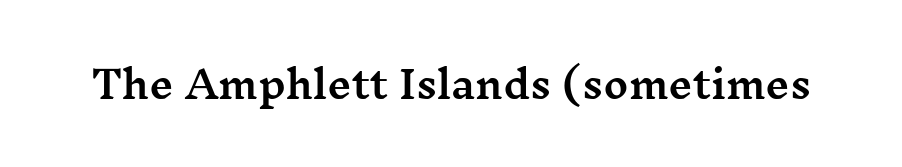
The image shows 38 px wide serif type, upright; set normal letter spacing, not underlined; medium stroke contrast and a medium x-height.
